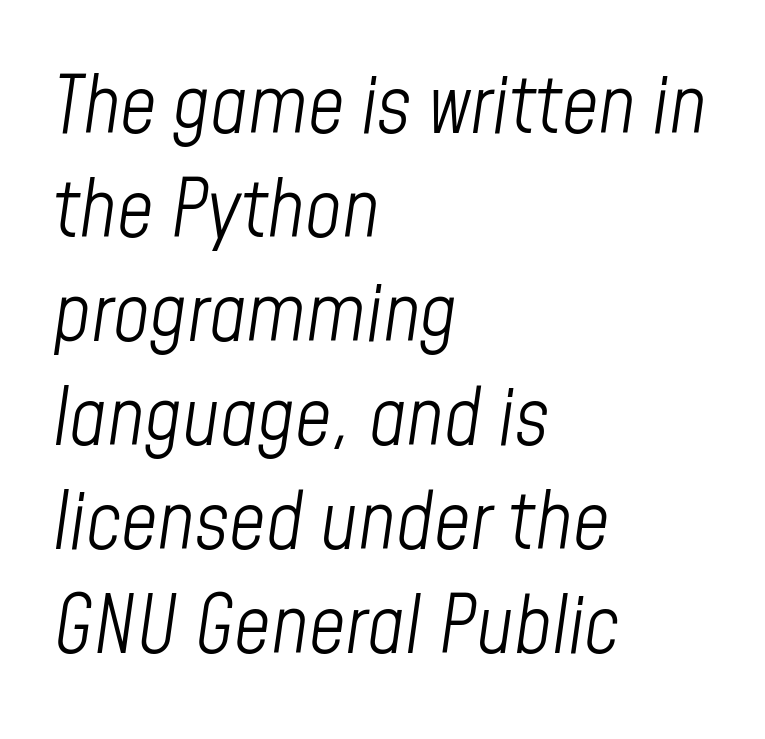
The image shows 80 px light, condensed type, italic (leaning right); set left-aligned, normal line spacing (1.3x), normal letter spacing, not underlined; low stroke contrast and a medium x-height.
